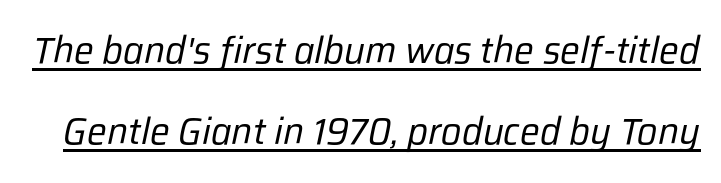
The image shows 37 px regular-weight type, italic (leaning right); set loose line spacing (2.19x), normal letter spacing, underlined; low stroke contrast and a medium x-height.
